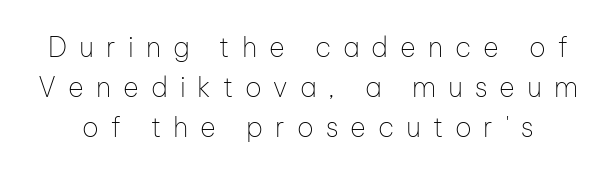
The image shows 27 px text type, upright; set normal line spacing (1.49x), unusually wide letter spacing (+0.44 em), not underlined.
